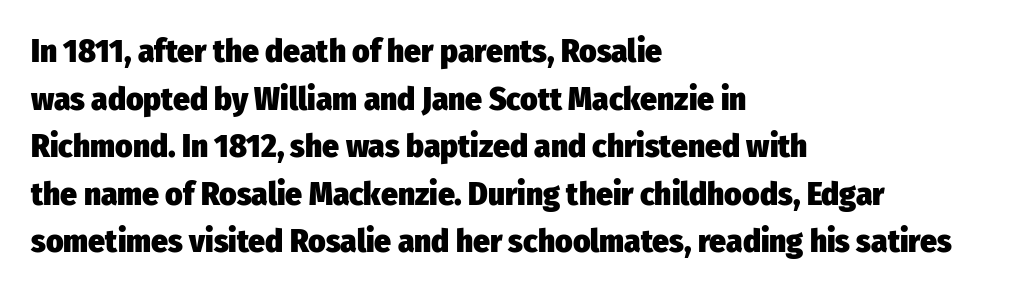
Q: Is the text bold? A: Yes.
Q: Is the text italic (slanted)? A: No, it is upright.
Q: Is the typeface a serif or a sans-serif typeface? A: Sans-serif.
Q: Is the text underlined? A: No.
Q: How is the paragraph aligned? A: Left-aligned.
Q: Is the spacing between letters normal or unusually wide? A: Normal.
Q: Is the spacing between lines tight, normal or loose? A: Normal.
Q: Width (condensed, normal, or wide)? A: Condensed.
Q: Stroke contrast? A: Low.
Q: x-height? A: Medium.
Q: Monospaced? A: No.
